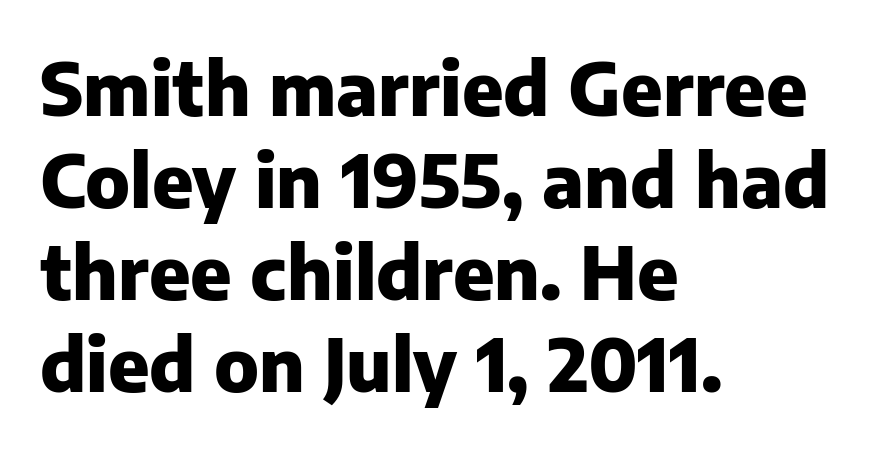
{"serif": "no", "italic": "no", "bold": "yes", "weight": "heavy", "width": "normal", "stroke_contrast": "low", "x_height": "medium", "monospaced": "no", "underline": "no", "align": "left", "line_spacing": "normal", "line_spacing_ratio": 1.26, "letter_spacing": "normal", "letter_spacing_em": 0.0, "glyph_px": 73}
